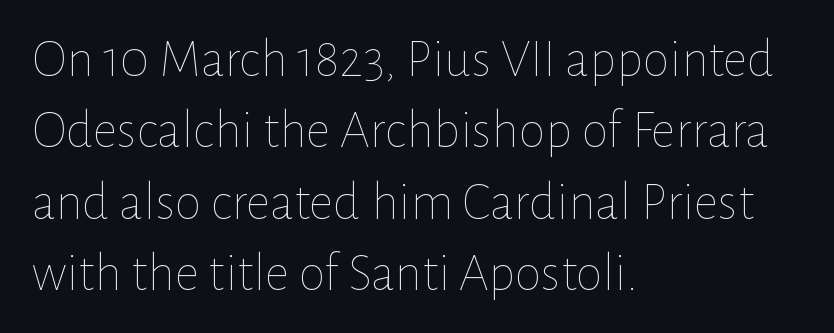
Q: Is the text bold? A: No.
Q: Is the text italic (slanted)? A: No, it is upright.
Q: Is the text underlined? A: No.
Q: How is the paragraph aligned? A: Left-aligned.
Q: Is the spacing between letters normal or unusually wide? A: Normal.
Q: Is the spacing between lines tight, normal or loose? A: Normal.
Q: Width (condensed, normal, or wide)? A: Normal.
Q: Stroke contrast? A: Low.
Q: x-height? A: Medium.
Q: Monospaced? A: No.
